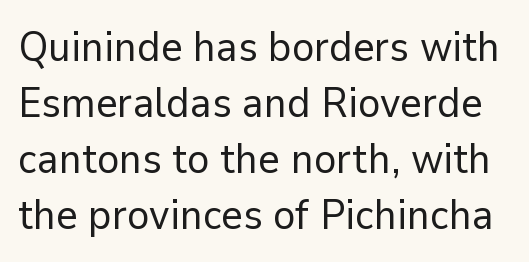
{"serif": "no", "italic": "no", "bold": "no", "weight": "regular", "width": "normal", "stroke_contrast": "low", "x_height": "medium", "monospaced": "no", "underline": "no", "line_spacing": "normal", "line_spacing_ratio": 1.33, "letter_spacing": "normal", "letter_spacing_em": 0.0, "glyph_px": 42}
